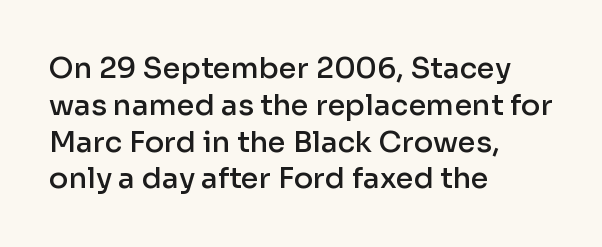
The image shows 29 px semibold sans-serif type, upright; set left-aligned, normal line spacing (1.27x), normal letter spacing, not underlined; low stroke contrast and a medium x-height.
